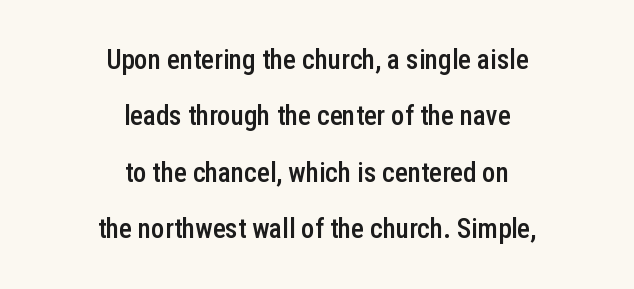
{"italic": "no", "bold": "semi", "underline": "no", "align": "center", "line_spacing": "loose", "line_spacing_ratio": 2.09, "letter_spacing": "normal", "letter_spacing_em": 0.0, "glyph_px": 27}
